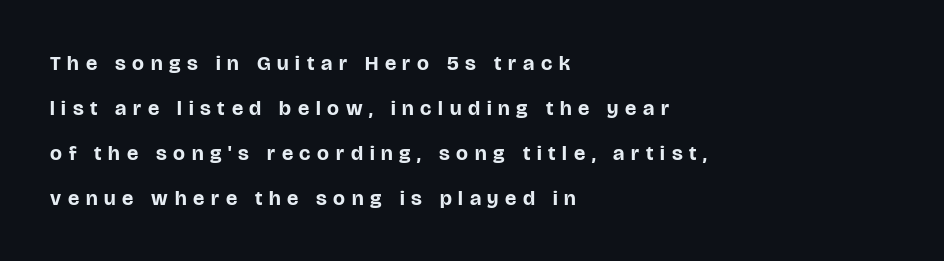
Q: Is the text bold? A: Yes.
Q: Is the text italic (slanted)? A: No, it is upright.
Q: Is the text underlined? A: No.
Q: How is the paragraph aligned? A: Left-aligned.
Q: Is the spacing between letters normal or unusually wide? A: Unusually wide.
Q: Is the spacing between lines tight, normal or loose? A: Loose.
